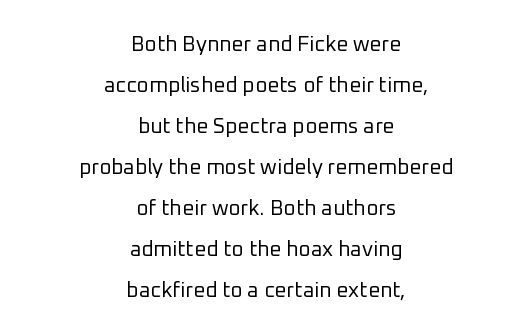
Type without underlining. Every row of glyphs is offset so its center matches the block's center. Loosely led — the rows are spread out. Nothing unusual about the tracking: characters are spaced as the font intends.
